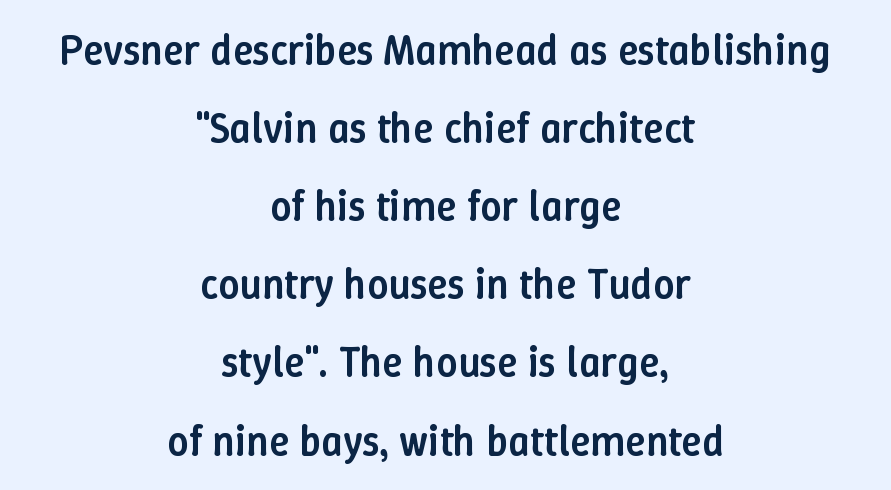
Q: Is the text bold? A: Semi-bold.
Q: Is the text italic (slanted)? A: No, it is upright.
Q: Is the text underlined? A: No.
Q: How is the paragraph aligned? A: Centered.
Q: Is the spacing between letters normal or unusually wide? A: Normal.
Q: Width (condensed, normal, or wide)? A: Normal.
Q: Stroke contrast? A: Low.
Q: x-height? A: Medium.
Q: Monospaced? A: No.
